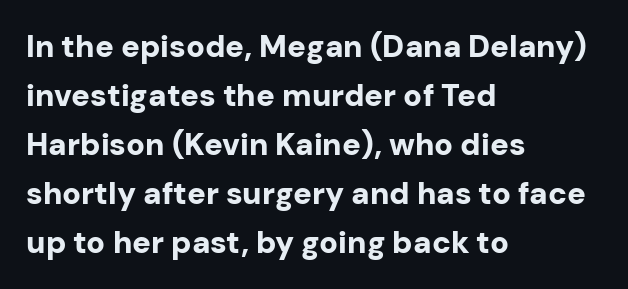
The image shows 31 px bold sans-serif type, upright; set left-aligned, normal line spacing (1.58x), normal letter spacing, not underlined; low stroke contrast and a medium x-height.
